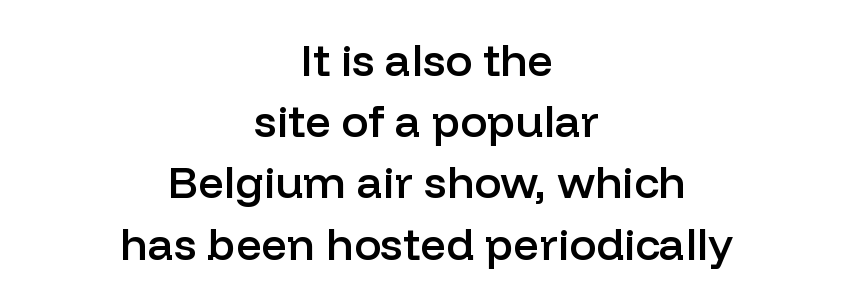
The image shows 45 px semibold sans-serif type, upright; set centered, normal line spacing (1.36x), normal letter spacing, not underlined; low stroke contrast and a medium x-height.
